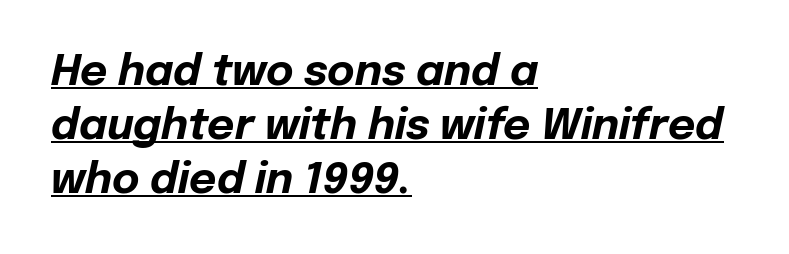
The image shows 42 px bold type, italic (leaning right); set left-aligned, normal line spacing (1.28x), normal letter spacing, underlined; low stroke contrast and a medium x-height.
